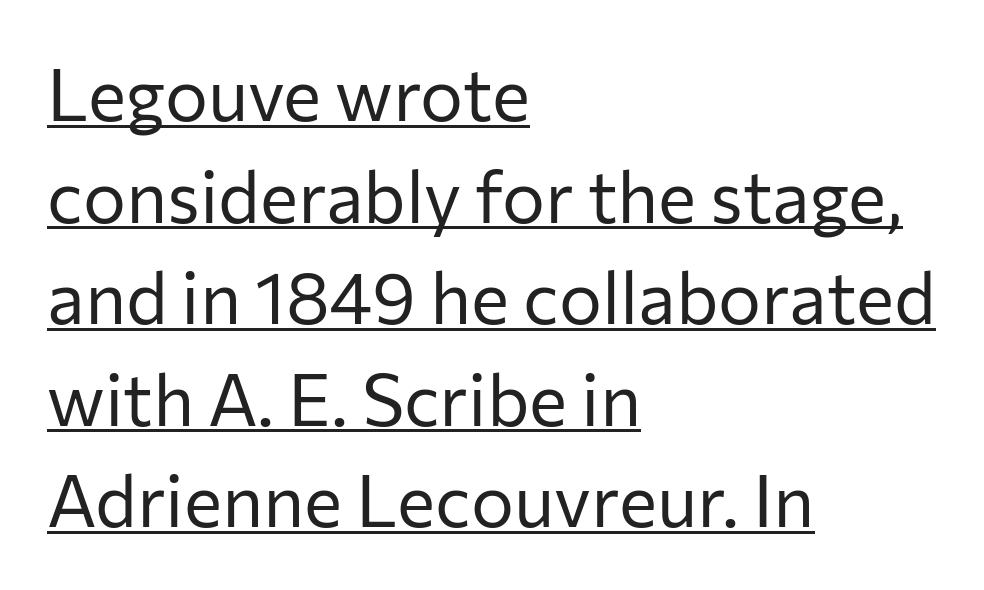
The rendering uses natural spacing where letterforms have individual widths. The typesetter chose a ragged-right arrangement here. The specimen reads as upright at a glance. Nothing unusual about the tracking: characters are spaced as the font intends. No chunkiness to these letters — they're not bold.
